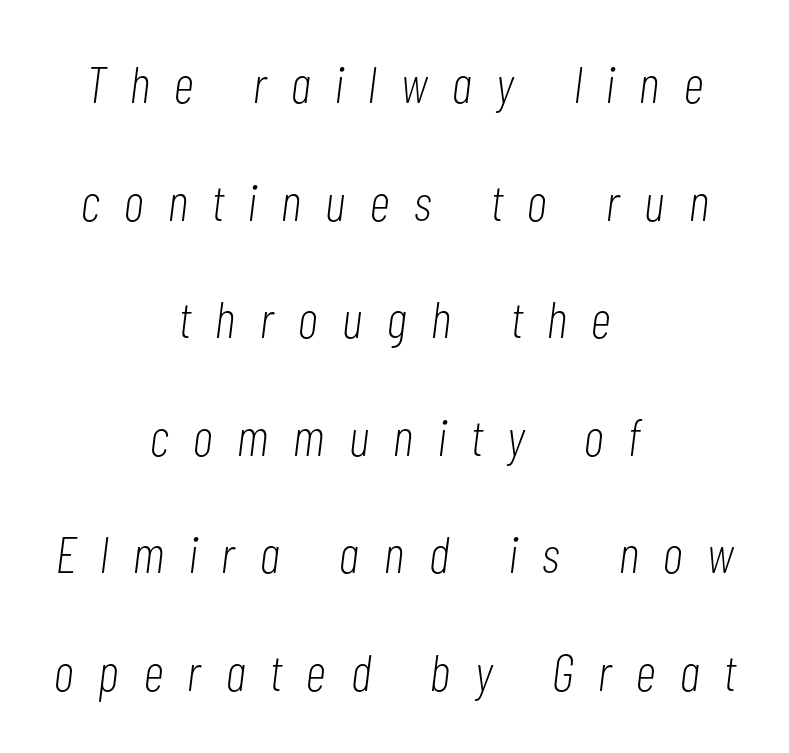
{"italic": "yes", "lean": "right", "slant_degrees": 7, "bold": "no", "weight": "light", "width": "condensed", "stroke_contrast": "low", "x_height": "medium", "monospaced": "no", "underline": "no", "align": "center", "line_spacing": "loose", "line_spacing_ratio": 2.26, "letter_spacing": "wide", "letter_spacing_em": 0.48, "glyph_px": 52}
